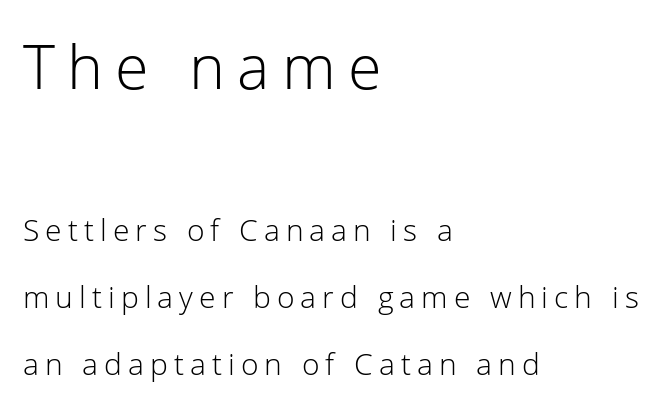
{"serif": "no", "italic": "no", "bold": "no", "weight": "light", "width": "normal", "stroke_contrast": "low", "x_height": "medium", "monospaced": "no", "underline": "no", "align": "left", "line_spacing": "loose", "line_spacing_ratio": 2.23, "letter_spacing": "wide", "letter_spacing_em": 0.2, "larger_block": "first", "size_ratio": 2.03, "glyph_px": 61}
